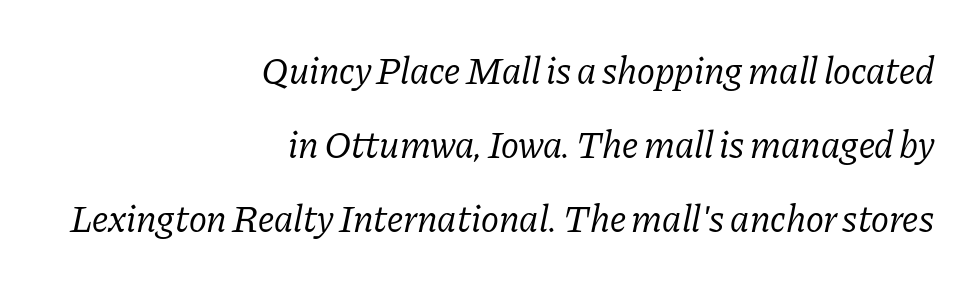
The image shows 38 px regular-weight serif type, italic (leaning right); set right-aligned, loose line spacing (1.95x), normal letter spacing, not underlined; low stroke contrast and a medium x-height.
